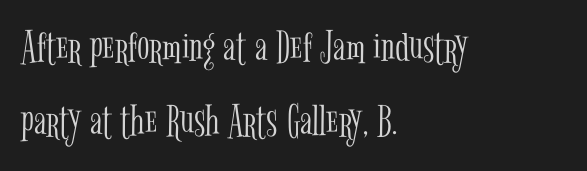
Summary of weight: not heavy and not bold. Every row of glyphs begins at an identical x-position on the left. Check where the strokes stop: tiny serifs finish them off. Every character sits straight up, as roman type does. Note the varied advance widths — an 'i' is clearly narrower than an 'm'. Just letters on the line, the space beneath them empty.
